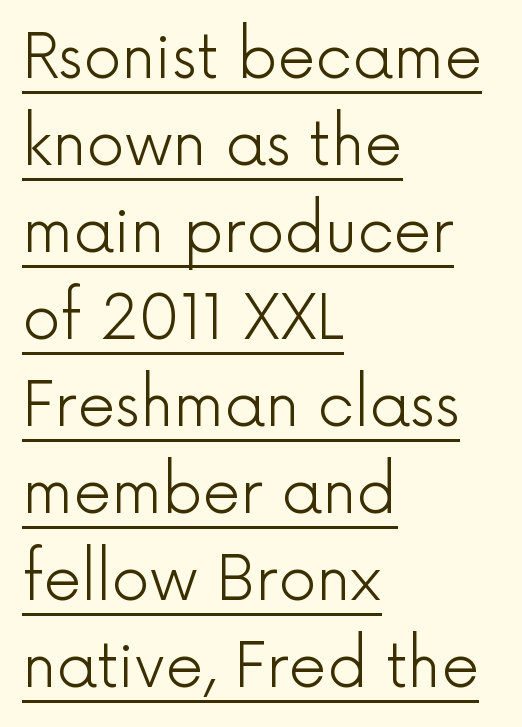
Q: Is the text bold? A: No.
Q: Is the text italic (slanted)? A: No, it is upright.
Q: Is the typeface a serif or a sans-serif typeface? A: Sans-serif.
Q: Is the text underlined? A: Yes.
Q: How is the paragraph aligned? A: Left-aligned.
Q: Is the spacing between letters normal or unusually wide? A: Normal.
Q: Is the spacing between lines tight, normal or loose? A: Normal.
Q: Width (condensed, normal, or wide)? A: Normal.
Q: x-height? A: Medium.
Q: Monospaced? A: No.
